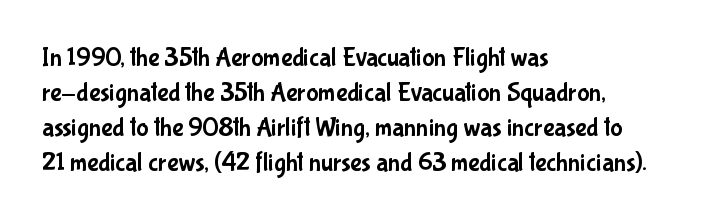
The image shows 26 px text type, upright; set left-aligned, normal line spacing (1.35x), normal letter spacing, not underlined.
